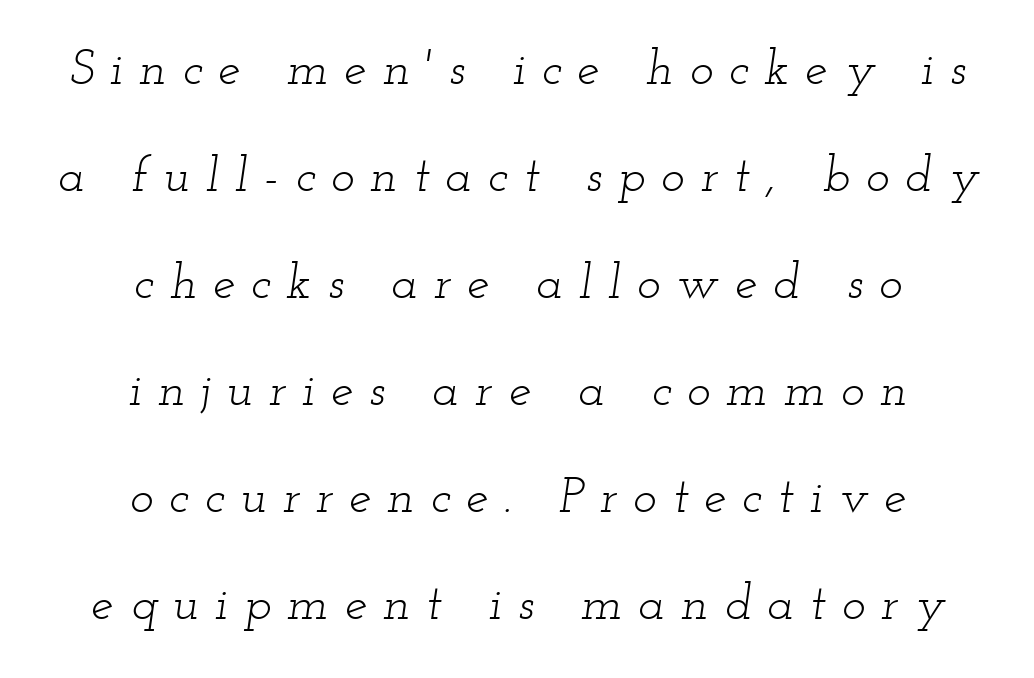
The image shows 50 px light, wide serif type, italic (leaning right); set centered, loose line spacing (2.14x), unusually wide letter spacing (+0.32 em), not underlined; low stroke contrast and a small x-height.
